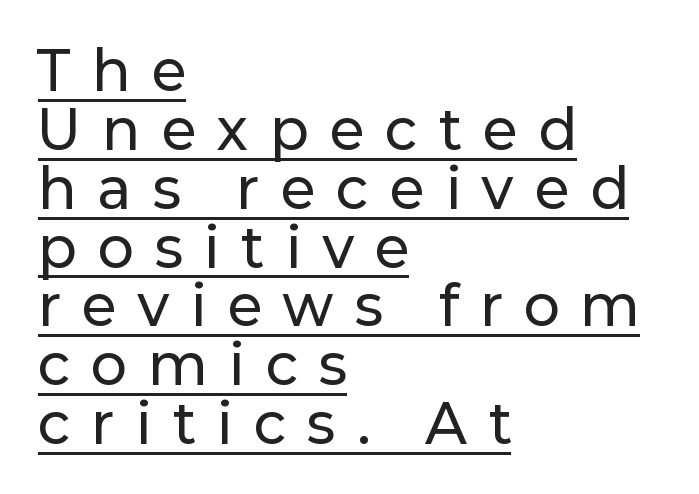
{"serif": "no", "italic": "no", "width": "normal", "stroke_contrast": "low", "x_height": "medium", "monospaced": "no", "underline": "yes", "align": "left", "line_spacing": "tight", "line_spacing_ratio": 1.09, "letter_spacing": "wide", "letter_spacing_em": 0.41, "glyph_px": 54}
